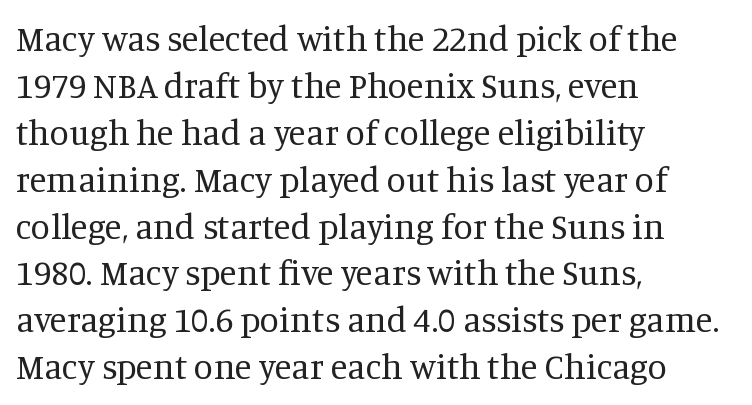
The image shows 35 px regular-weight serif type, upright; set left-aligned, normal line spacing (1.34x), normal letter spacing, not underlined; medium stroke contrast and a large x-height.
